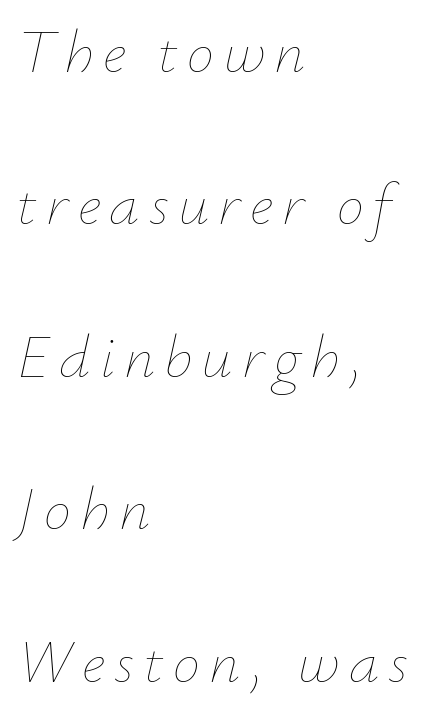
You could fit nearly another row in the gap between these rows. The words here are not underlined. This sample uses an oblique cut, with every glyph tilted off the vertical. This rendering uses left alignment, leaving the right contour irregular. The letters advance in unequal steps, a hallmark of proportional type. Heaviness? Minimal to ordinary, like unemphasized prose.
